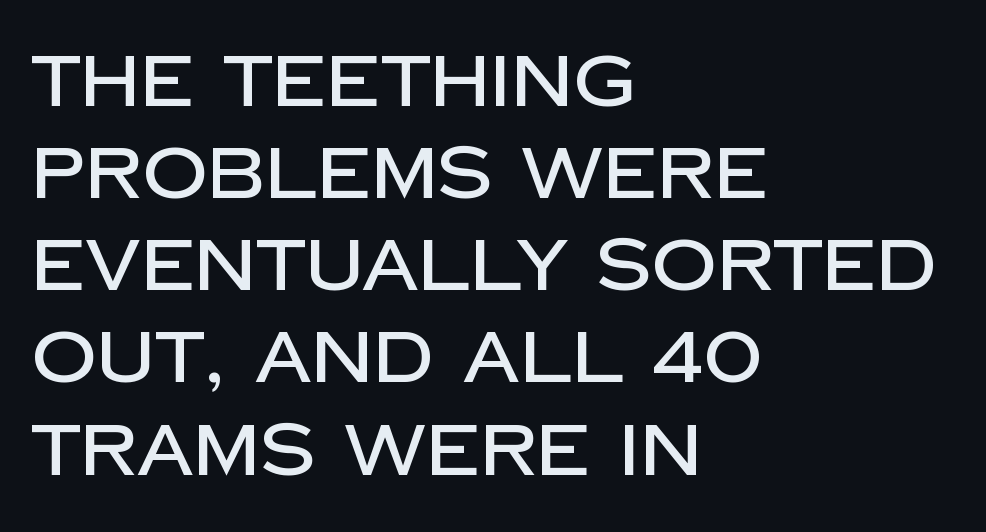
Proportional: the letters do not fall into vertical columns. These lines were composed using upright roman letters. The ragged edge is on the right, which tells us the setting is flush left. Here the glyphs are tracked normally, forming tight word shapes. Nobody drew a line under any word here.
